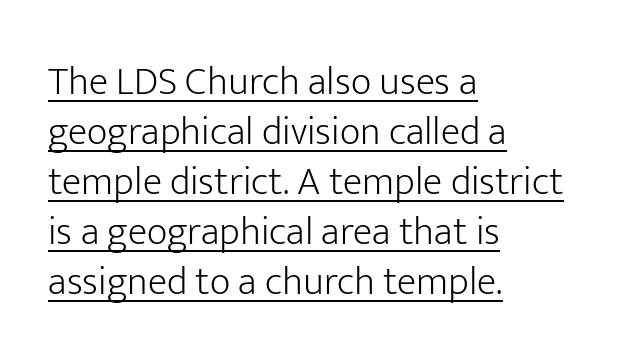
These characters rest on top of a visible drawn line. The face looks like a standard text weight, possibly lighter. In terms of leading, this rendering sits right in the middle. Here the designer chose a conventional face with non-uniform glyph widths. The type is set solid horizontally, with unmodified tracking. The letters stand straight up with perfectly vertical stems.
